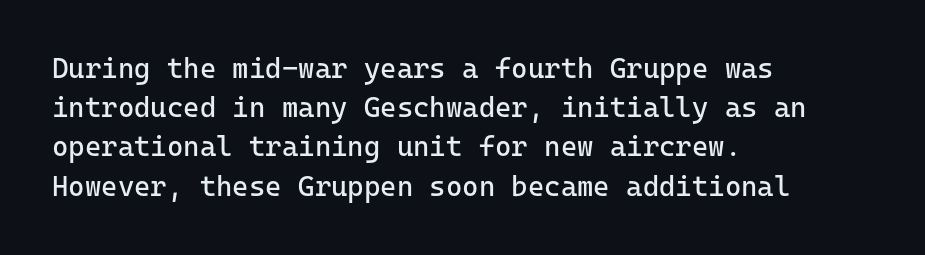
The image shows 28 px regular-weight sans-serif type, upright; set left-aligned, normal line spacing (1.4x), normal letter spacing, not underlined; low stroke contrast and a medium x-height.
